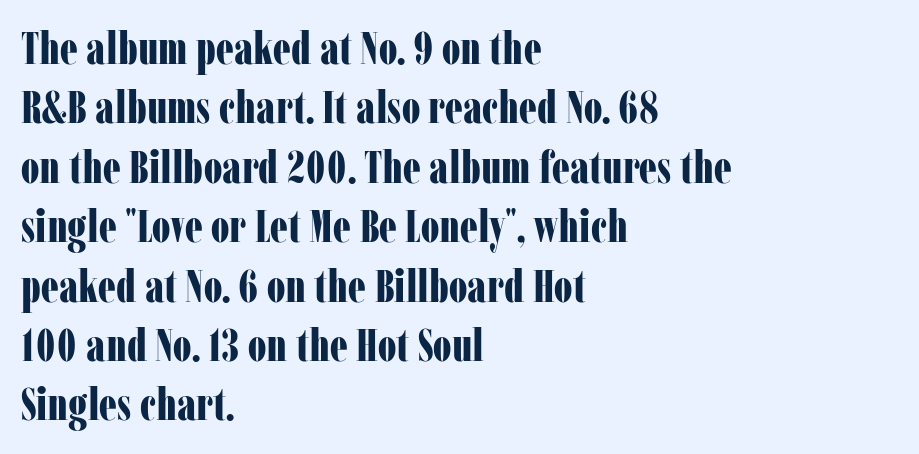
{"serif": "yes", "italic": "no", "bold": "yes", "weight": "bold", "width": "condensed", "stroke_contrast": "low", "x_height": "medium", "monospaced": "no", "underline": "no", "align": "left", "line_spacing": "normal", "line_spacing_ratio": 1.32, "letter_spacing": "normal", "letter_spacing_em": 0.0, "glyph_px": 45}
